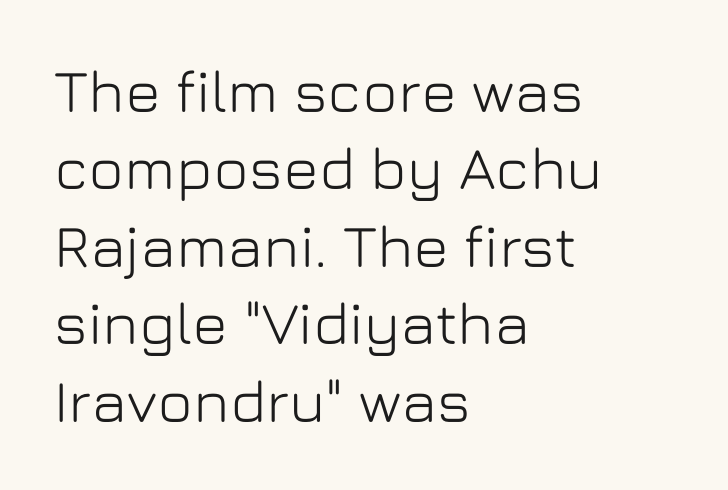
The image shows 60 px sans-serif type, upright; set left-aligned, normal line spacing (1.29x), normal letter spacing, not underlined; low stroke contrast and a medium x-height.
